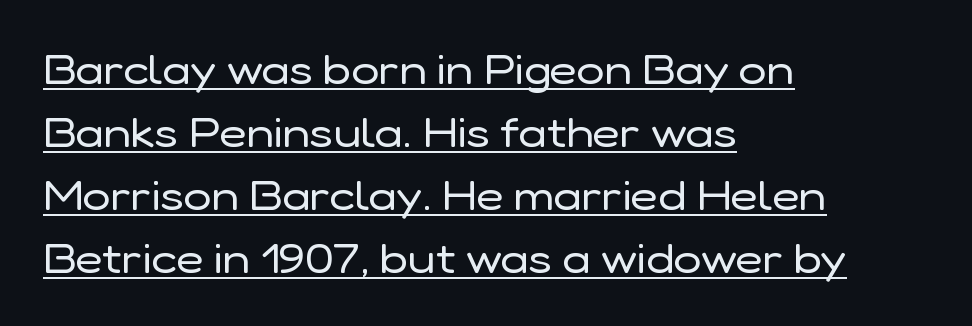
Q: Is the text bold? A: No.
Q: Is the text italic (slanted)? A: No, it is upright.
Q: Is the typeface a serif or a sans-serif typeface? A: Sans-serif.
Q: Is the text underlined? A: Yes.
Q: How is the paragraph aligned? A: Left-aligned.
Q: Is the spacing between letters normal or unusually wide? A: Normal.
Q: Is the spacing between lines tight, normal or loose? A: Normal.
Q: Width (condensed, normal, or wide)? A: Normal.
Q: Stroke contrast? A: Low.
Q: x-height? A: Medium.
Q: Monospaced? A: No.
